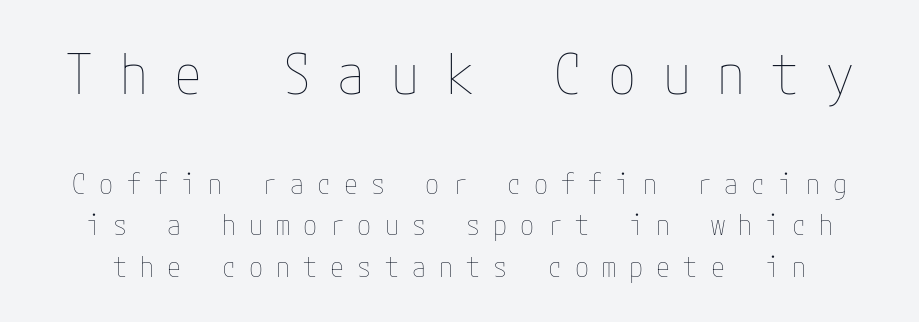
The image shows 56 px thin, condensed type, upright; set normal line spacing (1.48x), unusually wide letter spacing (+0.47 em), not underlined; the first (top) block is 2.0x larger; low stroke contrast and a medium x-height.
